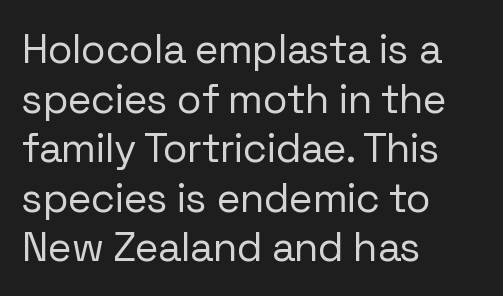
Q: Is the text bold? A: No.
Q: Is the text italic (slanted)? A: No, it is upright.
Q: Is the typeface a serif or a sans-serif typeface? A: Sans-serif.
Q: Is the text underlined? A: No.
Q: How is the paragraph aligned? A: Left-aligned.
Q: Is the spacing between letters normal or unusually wide? A: Normal.
Q: Width (condensed, normal, or wide)? A: Normal.
Q: Stroke contrast? A: Low.
Q: x-height? A: Medium.
Q: Monospaced? A: No.
